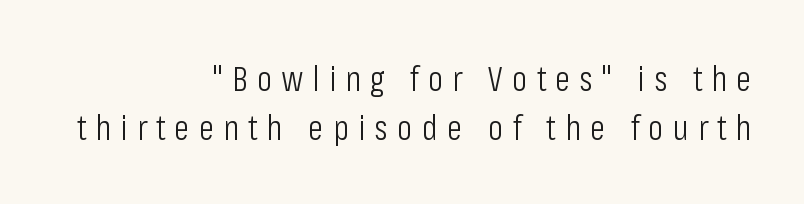
Reading down the block, your eye finds every line finishing at a fixed right position. Tall strokes in this sample are plumb rather than angled. A light-to-regular cut is what we see here. A clean baseline with only descenders dipping below it.
